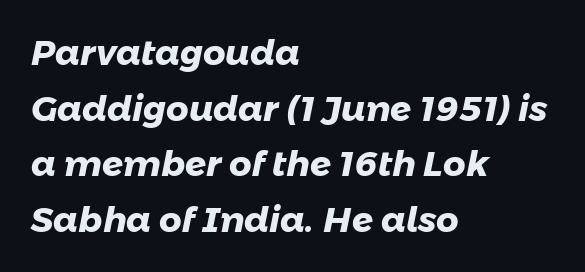
Varying glyph widths throughout — classic text-font behaviour. The passage shown stacks its lines at a standard gap. Line beginnings align vertically; line endings do not. Type style note: lacks serifs. Descenders hang freely into open space.
